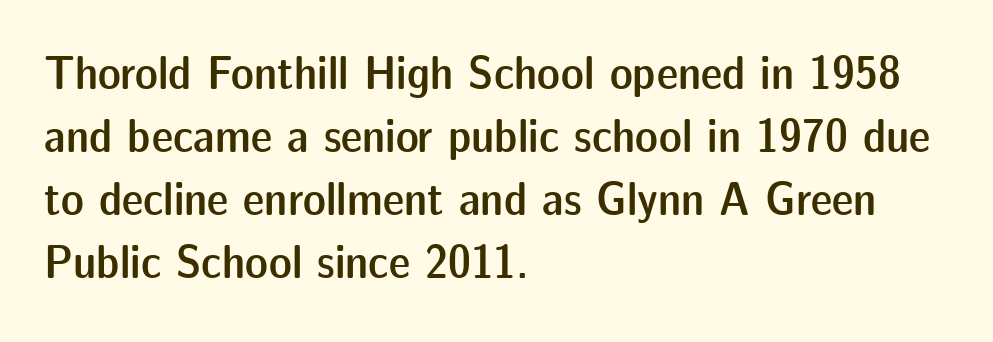
Q: Is the text bold? A: Semi-bold.
Q: Is the text italic (slanted)? A: No, it is upright.
Q: Is the typeface a serif or a sans-serif typeface? A: Sans-serif.
Q: Is the text underlined? A: No.
Q: How is the paragraph aligned? A: Left-aligned.
Q: Is the spacing between letters normal or unusually wide? A: Normal.
Q: Is the spacing between lines tight, normal or loose? A: Normal.
Q: Width (condensed, normal, or wide)? A: Normal.
Q: Stroke contrast? A: Low.
Q: x-height? A: Medium.
Q: Monospaced? A: No.
